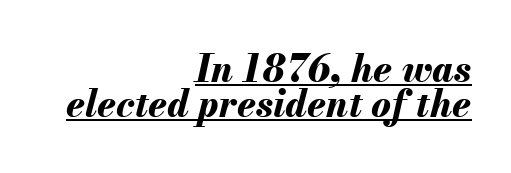
{"italic": "yes", "lean": "right", "slant_degrees": 13, "bold": "yes", "weight": "bold", "width": "normal", "stroke_contrast": "medium", "x_height": "small", "monospaced": "no", "underline": "yes", "align": "right", "line_spacing": "tight", "line_spacing_ratio": 0.95, "letter_spacing": "normal", "letter_spacing_em": 0.0, "glyph_px": 37}
